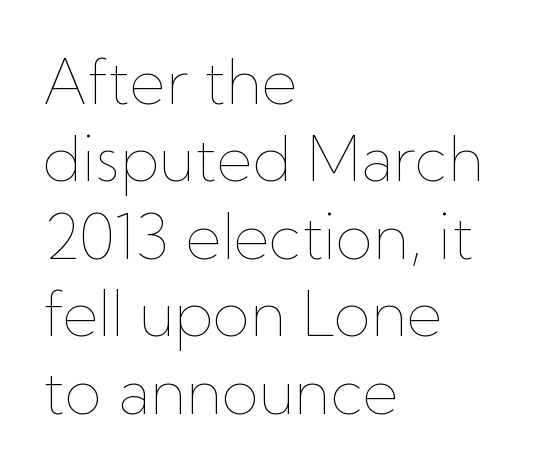
The image shows 61 px thin type, upright; set left-aligned, normal line spacing (1.27x), normal letter spacing, not underlined; low stroke contrast and a medium x-height.
